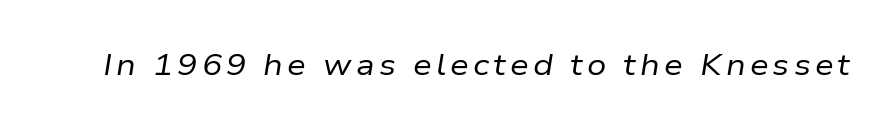
Q: Is the text bold? A: No.
Q: Is the text italic (slanted)? A: Yes, it leans right by about 9 degrees.
Q: Is the text underlined? A: No.
Q: Width (condensed, normal, or wide)? A: Normal.
Q: Stroke contrast? A: Low.
Q: x-height? A: Medium.
Q: Monospaced? A: No.
